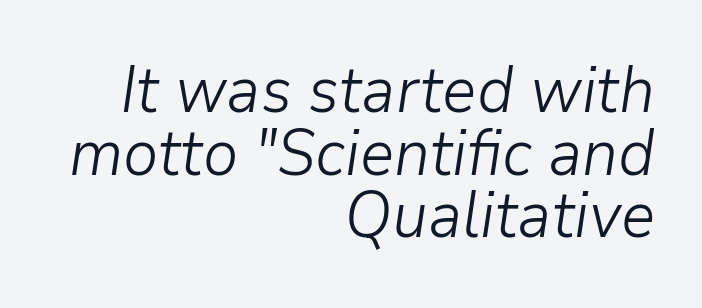
The image shows 64 px light type, italic (leaning right); set right-aligned, tight line spacing (0.98x), normal letter spacing, not underlined; low stroke contrast and a medium x-height.
